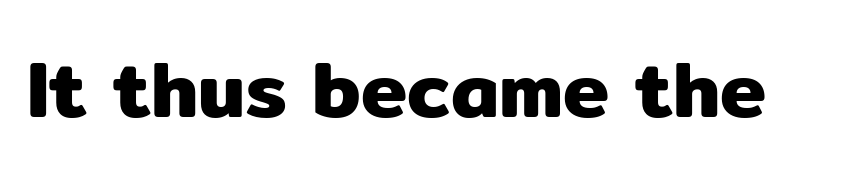
The image shows 78 px sans-serif type, upright; set normal letter spacing, not underlined; low stroke contrast and a medium x-height.
